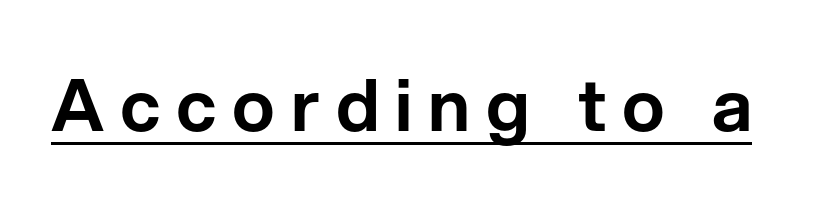
This rendering employs a face without finishing strokes, i.e., a sans-serif. A typesetter would call this proportional, since set widths differ per character. Italic? Not at all — the glyphs are vertical. A baseline rule has been typeset under these characters. What stands out about the letter spacing? Its width — letters are far apart.
